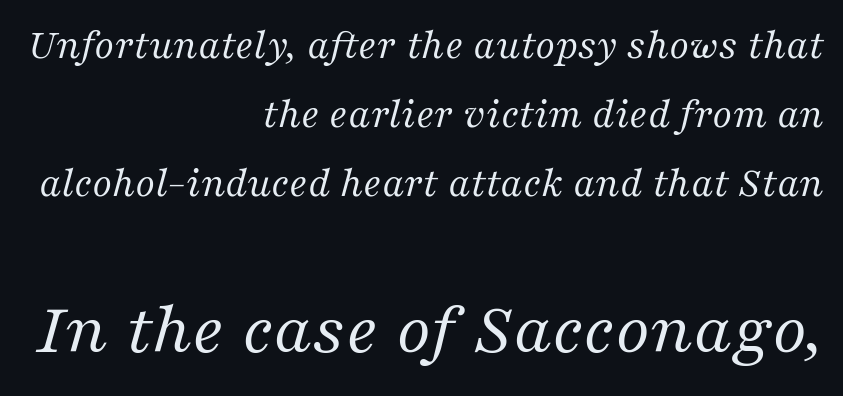
These glyphs show unthickened strokes, regular width or finer. Here the designer chose a conventional face with non-uniform glyph widths. This layout puts the modest block above and the oversized block below. In terms of posture, this sample is oblique. Type without underlining. In CSS terms this would be text-align: right.
